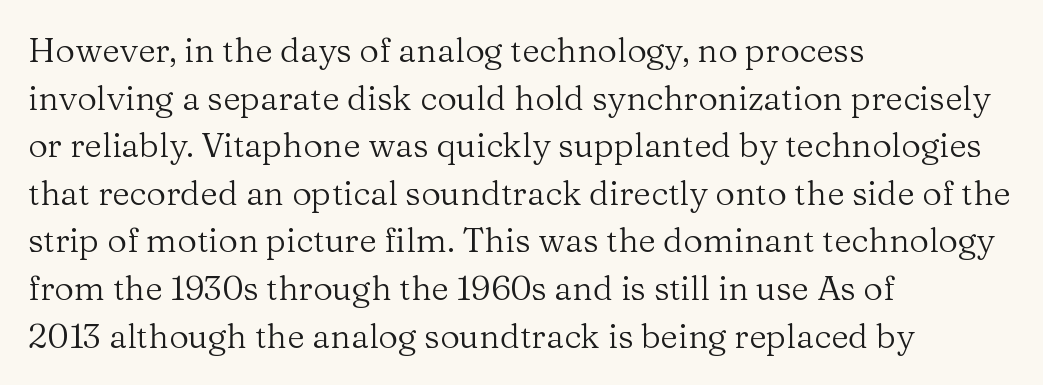
Q: Is the text bold? A: No.
Q: Is the text italic (slanted)? A: No, it is upright.
Q: Is the typeface a serif or a sans-serif typeface? A: Serif.
Q: Is the text underlined? A: No.
Q: How is the paragraph aligned? A: Left-aligned.
Q: Is the spacing between letters normal or unusually wide? A: Normal.
Q: Is the spacing between lines tight, normal or loose? A: Normal.
Q: Width (condensed, normal, or wide)? A: Normal.
Q: Stroke contrast? A: Medium.
Q: x-height? A: Medium.
Q: Monospaced? A: No.
